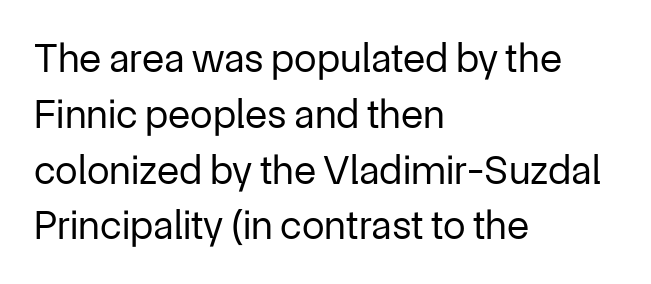
{"serif": "no", "italic": "no", "bold": "no", "weight": "regular", "width": "normal", "stroke_contrast": "low", "x_height": "medium", "monospaced": "no", "underline": "no", "align": "left", "line_spacing": "normal", "line_spacing_ratio": 1.36, "letter_spacing": "normal", "letter_spacing_em": 0.0, "glyph_px": 41}
